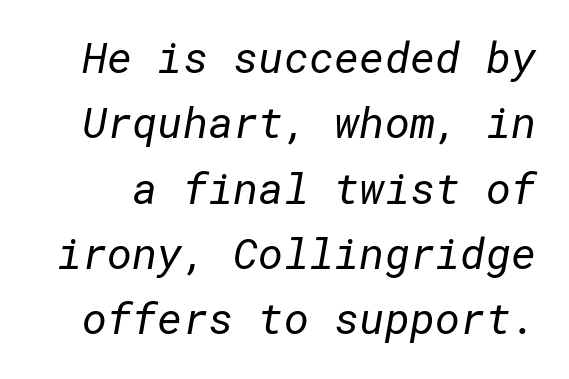
{"serif": "no", "bold": "no", "weight": "regular", "width": "normal", "stroke_contrast": "low", "x_height": "medium", "underline": "no", "line_spacing": "normal", "line_spacing_ratio": 1.52, "letter_spacing": "normal", "letter_spacing_em": 0.0, "glyph_px": 43}
